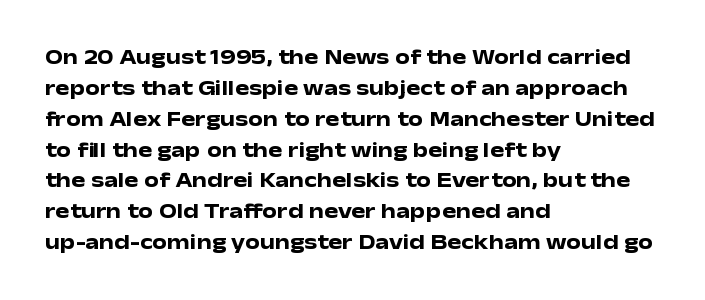
Posture: vertical. A classic flush-left, rag-right setting is used for this passage. Horizontal bands of white between lines are of average thickness. Each word holds together tightly as a unit, with standard inter-letter gaps. The font is running at its bold setting.
